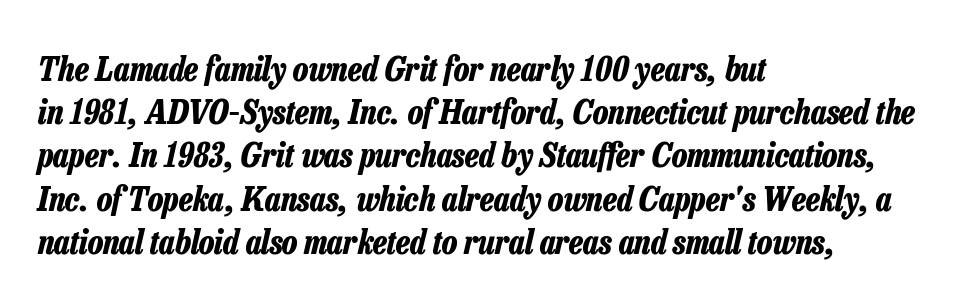
The image shows 34 px bold, condensed type, italic (leaning right); set left-aligned, normal line spacing (1.27x), normal letter spacing, not underlined; low stroke contrast and a medium x-height.
